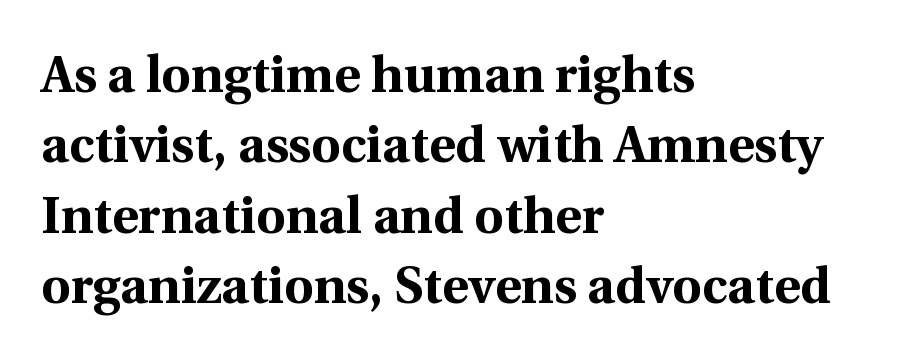
Q: Is the text bold? A: Yes.
Q: Is the text italic (slanted)? A: No, it is upright.
Q: Is the typeface a serif or a sans-serif typeface? A: Serif.
Q: Is the text underlined? A: No.
Q: How is the paragraph aligned? A: Left-aligned.
Q: Is the spacing between letters normal or unusually wide? A: Normal.
Q: Is the spacing between lines tight, normal or loose? A: Normal.
Q: Width (condensed, normal, or wide)? A: Normal.
Q: x-height? A: Medium.
Q: Monospaced? A: No.
